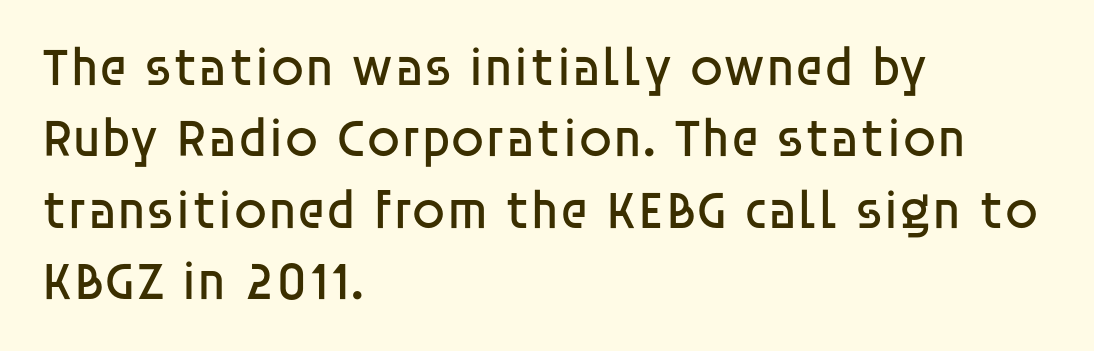
Q: Is the text bold? A: No.
Q: Is the text italic (slanted)? A: No, it is upright.
Q: Is the typeface a serif or a sans-serif typeface? A: Sans-serif.
Q: Is the text underlined? A: No.
Q: How is the paragraph aligned? A: Left-aligned.
Q: Is the spacing between letters normal or unusually wide? A: Normal.
Q: Is the spacing between lines tight, normal or loose? A: Normal.
Q: Width (condensed, normal, or wide)? A: Normal.
Q: Stroke contrast? A: Low.
Q: x-height? A: Large.
Q: Monospaced? A: No.
